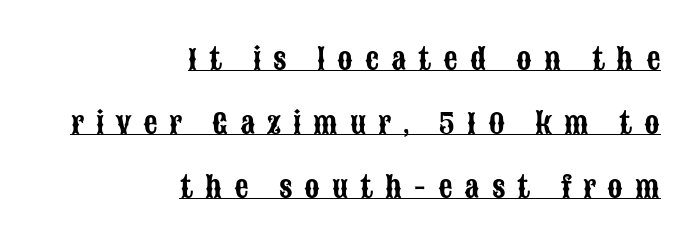
{"serif": "no", "italic": "no", "width": "condensed", "stroke_contrast": "low", "x_height": "large", "monospaced": "no", "underline": "yes", "align": "right", "line_spacing": "loose", "line_spacing_ratio": 2.28, "letter_spacing": "wide", "letter_spacing_em": 0.43, "glyph_px": 28}
